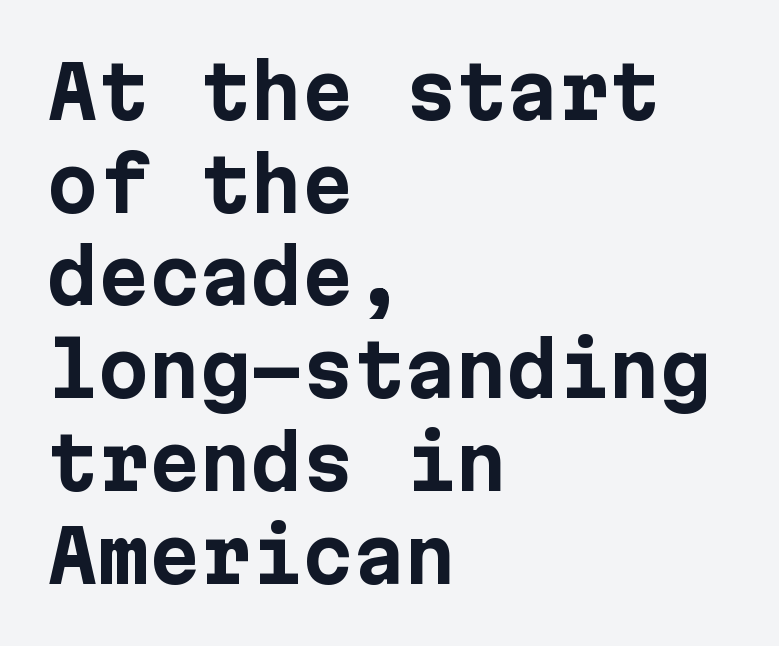
Q: Is the text bold? A: Yes.
Q: Is the text italic (slanted)? A: No, it is upright.
Q: Is the typeface a serif or a sans-serif typeface? A: Sans-serif.
Q: Is the text underlined? A: No.
Q: How is the paragraph aligned? A: Left-aligned.
Q: Is the spacing between letters normal or unusually wide? A: Normal.
Q: Is the spacing between lines tight, normal or loose? A: Normal.
Q: Width (condensed, normal, or wide)? A: Normal.
Q: Stroke contrast? A: Low.
Q: x-height? A: Medium.
